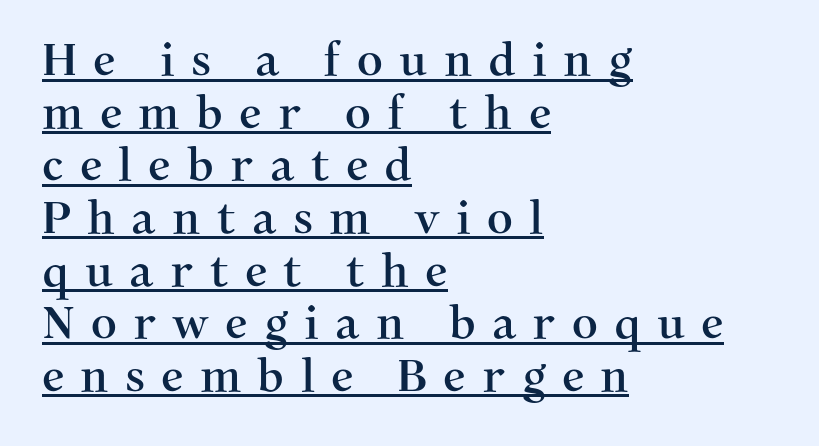
One-word summary of the alignment: left. Underline: present. Do the characters align in a grid? No, the font is proportional. Compared with typical body copy, the letter spacing here is much looser.
